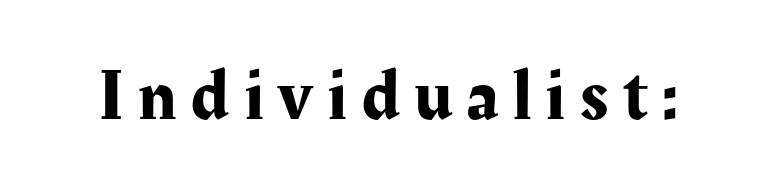
Q: Is the text italic (slanted)? A: No, it is upright.
Q: Is the typeface a serif or a sans-serif typeface? A: Serif.
Q: Is the text underlined? A: No.
Q: Is the spacing between letters normal or unusually wide? A: Unusually wide.
Q: Width (condensed, normal, or wide)? A: Normal.
Q: Stroke contrast? A: Medium.
Q: x-height? A: Medium.
Q: Monospaced? A: No.
